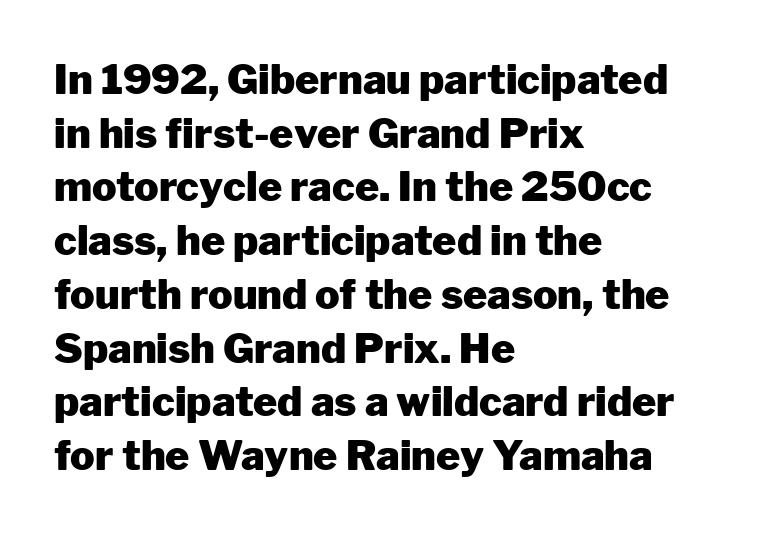
Each letter keeps its own natural width here, so spacing adapts to shape. Honestly, the letter spacing is just normal — you wouldn't notice it. Heft: maximum for text — a bold. Teacher's note: observe the even left margin — that is flush-left alignment.
